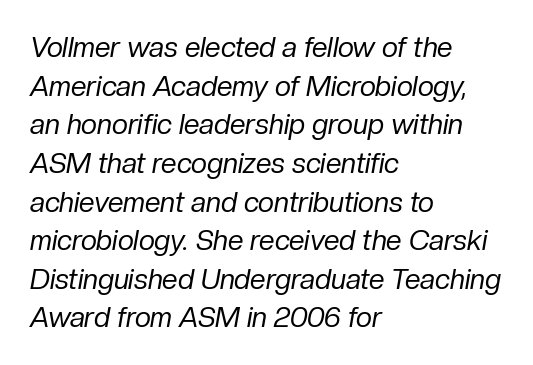
Horizontally, the lines are justified to the leading edge only. Rule under the text: the space is simply empty. You could call the tracking neutral — neither tight nor loose. Emphasis-style slanted type is in use. The vertical gap from one line to the next is medium. Stems here are at most as thick as an everyday book face.
